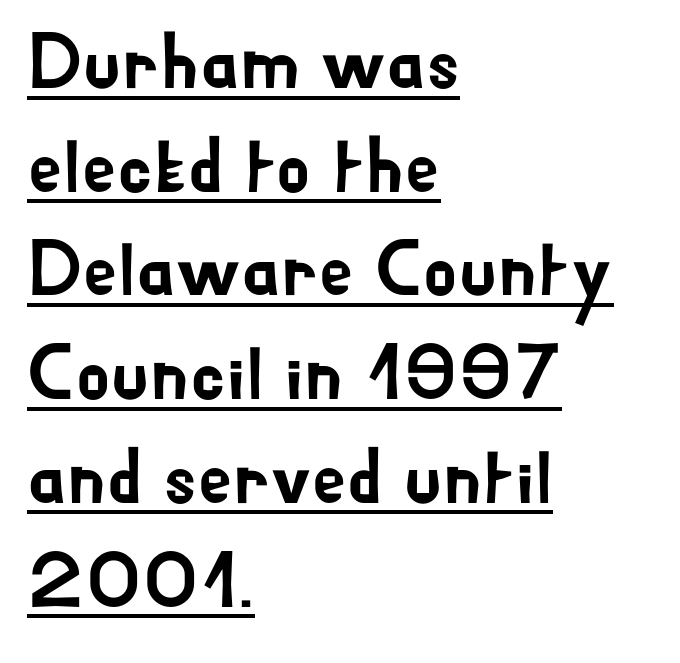
The image shows 78 px sans-serif type, upright; set left-aligned, normal line spacing (1.33x), normal letter spacing, underlined; low stroke contrast and a small x-height.
